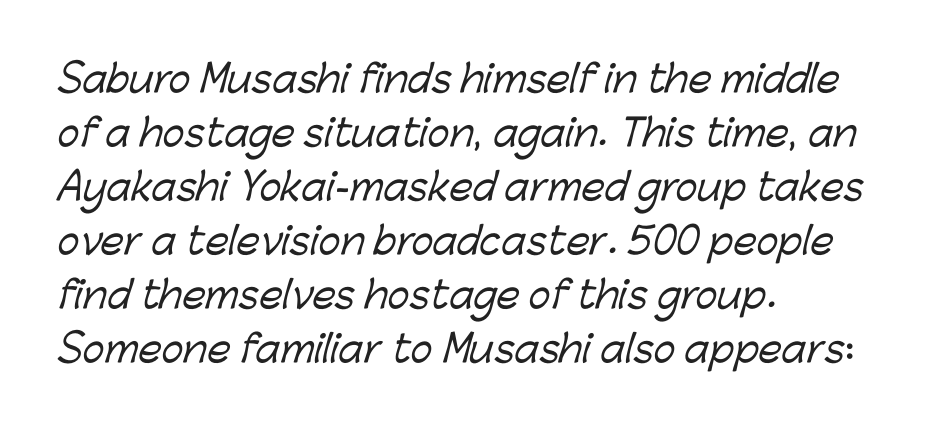
Q: Is the typeface a serif or a sans-serif typeface? A: Sans-serif.
Q: Is the text underlined? A: No.
Q: How is the paragraph aligned? A: Left-aligned.
Q: Is the spacing between letters normal or unusually wide? A: Normal.
Q: Is the spacing between lines tight, normal or loose? A: Normal.
Q: Width (condensed, normal, or wide)? A: Normal.
Q: Stroke contrast? A: Low.
Q: x-height? A: Medium.
Q: Monospaced? A: No.
